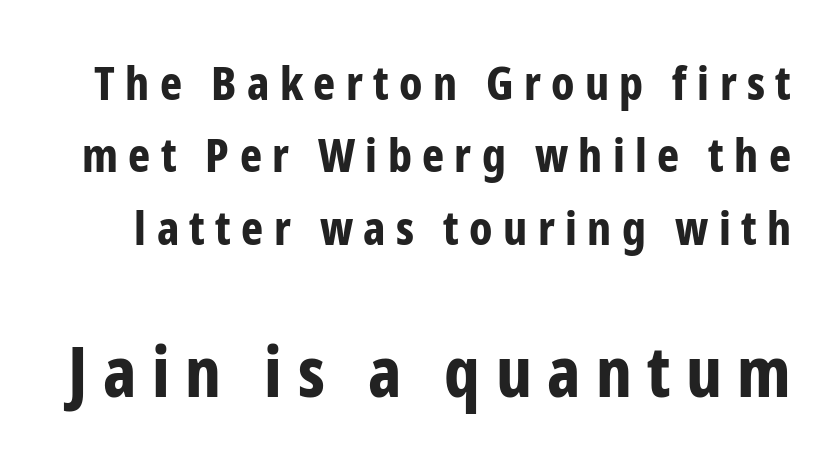
The image shows 70 px bold, condensed sans-serif type, upright; set normal line spacing (1.54x), unusually wide letter spacing (+0.22 em), not underlined; the second (bottom) block is 1.49x larger; low stroke contrast and a medium x-height.
